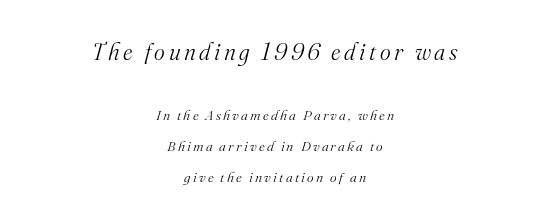
Reading down the block, each line starts at a different indent, mirrored at its end. A typesetter would mark this as italic. Does the bottom block carry the larger type? No, the top block does. Lines of text with bare space underneath.
